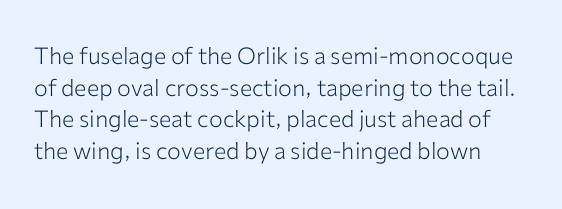
{"italic": "no", "bold": "no", "underline": "no", "line_spacing": "normal", "line_spacing_ratio": 1.37, "letter_spacing": "normal", "letter_spacing_em": 0.0, "glyph_px": 23}
